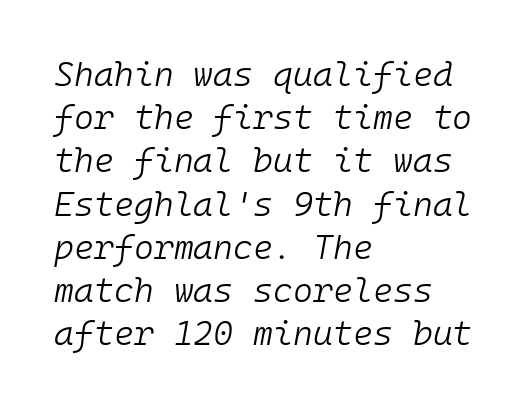
{"italic": "yes", "lean": "right", "slant_degrees": 10, "bold": "no", "weight": "light", "width": "normal", "stroke_contrast": "low", "x_height": "medium", "monospaced": "yes", "underline": "no", "align": "left", "line_spacing": "normal", "line_spacing_ratio": 1.27, "letter_spacing": "normal", "letter_spacing_em": 0.0, "glyph_px": 34}
